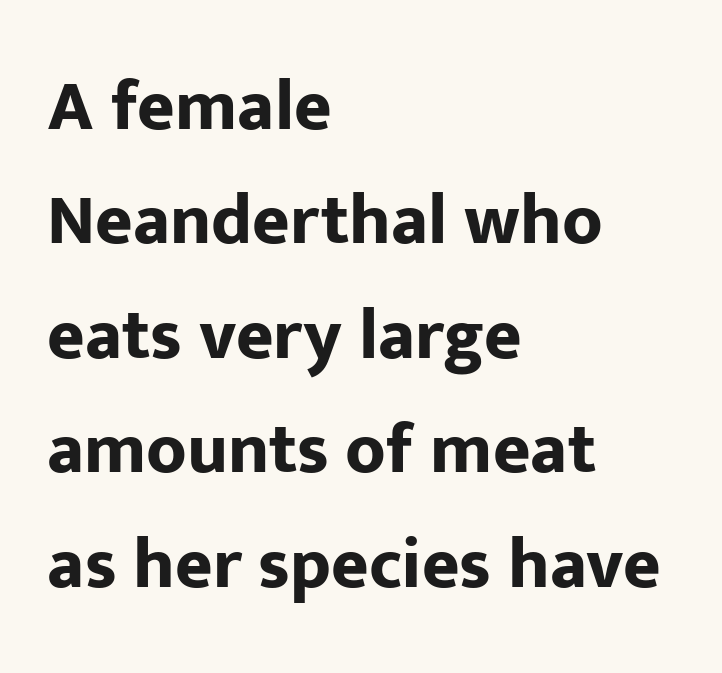
{"serif": "no", "italic": "no", "bold": "yes", "weight": "bold", "width": "normal", "stroke_contrast": "low", "x_height": "medium", "monospaced": "no", "underline": "no", "align": "left", "line_spacing": "normal", "line_spacing_ratio": 1.59, "letter_spacing": "normal", "letter_spacing_em": 0.0, "glyph_px": 72}
